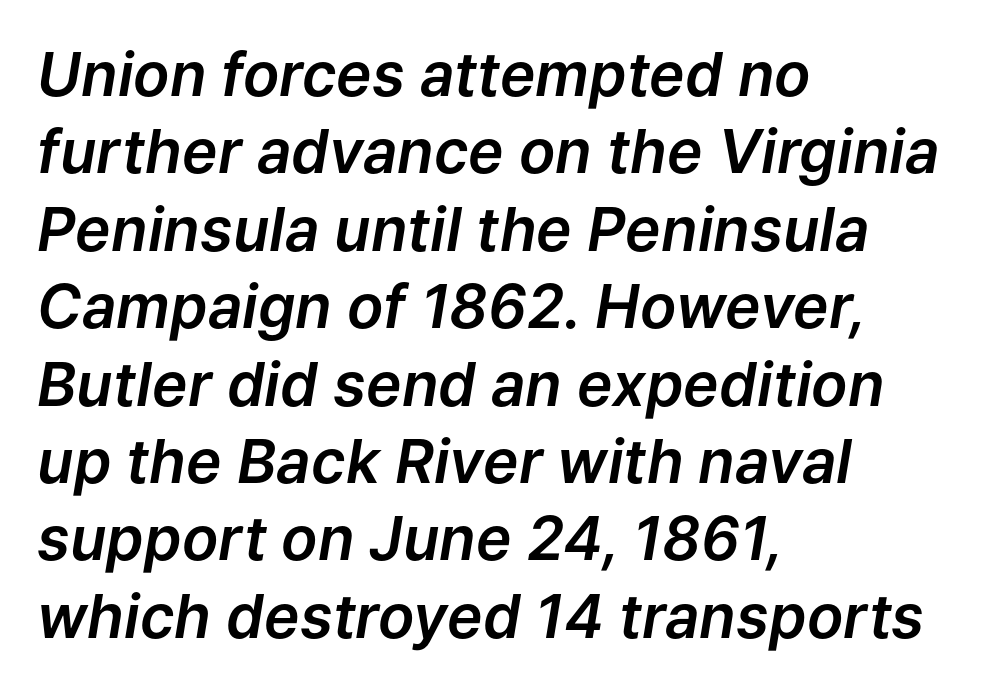
The image shows 60 px text type, italic (leaning right); set left-aligned, normal line spacing (1.29x), normal letter spacing, not underlined; low stroke contrast and a medium x-height.
